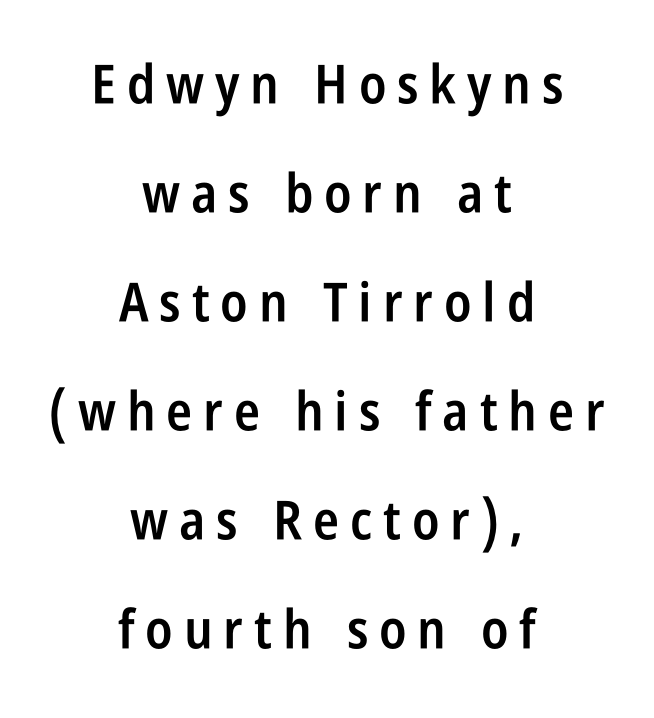
{"serif": "no", "italic": "no", "bold": "semi", "weight": "semibold", "width": "condensed", "stroke_contrast": "low", "x_height": "large", "monospaced": "no", "underline": "no", "align": "center", "line_spacing": "loose", "line_spacing_ratio": 2.02, "letter_spacing": "wide", "letter_spacing_em": 0.2, "glyph_px": 54}
